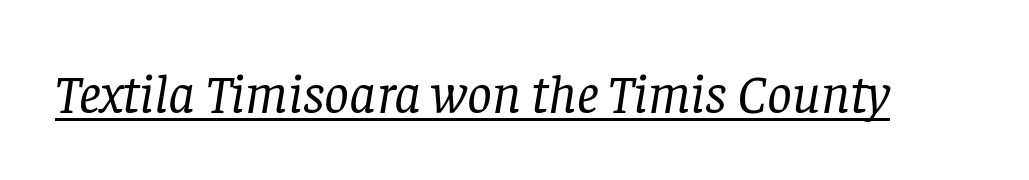
{"serif": "yes", "italic": "yes", "lean": "right", "slant_degrees": 8, "bold": "no", "weight": "regular", "width": "normal", "stroke_contrast": "low", "x_height": "large", "monospaced": "no", "underline": "yes", "letter_spacing": "normal", "letter_spacing_em": 0.0, "glyph_px": 55}
